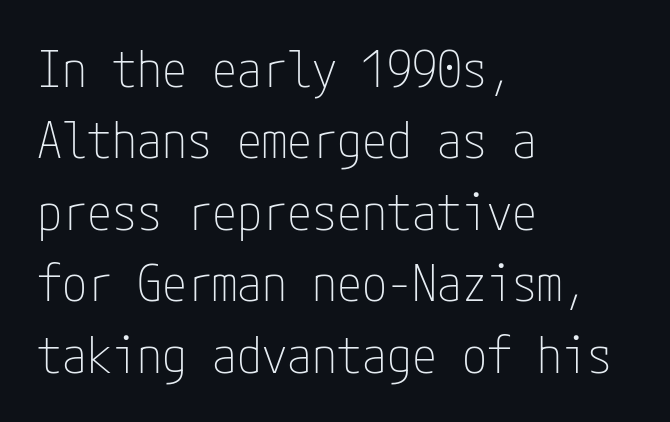
The image shows 50 px thin, condensed sans-serif type, upright; set left-aligned, normal line spacing (1.43x), normal letter spacing, not underlined; low stroke contrast and a medium x-height.
